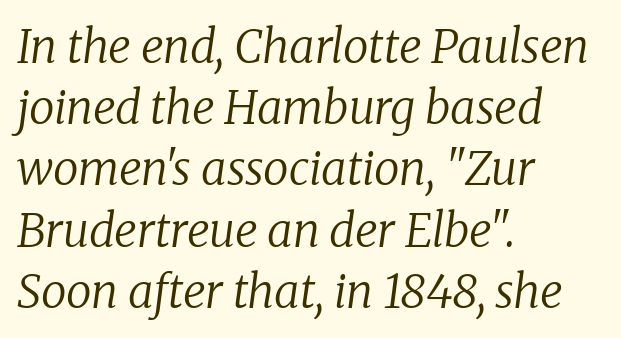
Q: Is the text bold? A: No.
Q: Is the text italic (slanted)? A: Yes, it leans right by about 8 degrees.
Q: Is the typeface a serif or a sans-serif typeface? A: Serif.
Q: Is the text underlined? A: No.
Q: How is the paragraph aligned? A: Left-aligned.
Q: Is the spacing between letters normal or unusually wide? A: Normal.
Q: Is the spacing between lines tight, normal or loose? A: Normal.
Q: Width (condensed, normal, or wide)? A: Normal.
Q: Stroke contrast? A: Low.
Q: x-height? A: Medium.
Q: Monospaced? A: No.
